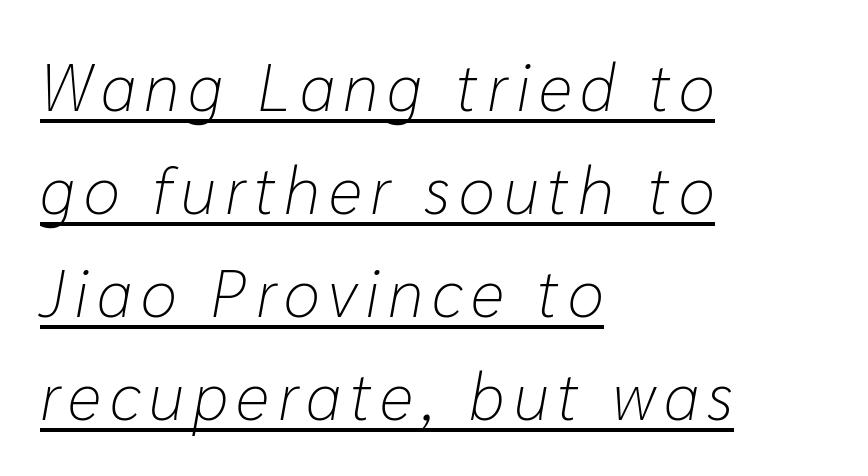
{"italic": "yes", "lean": "right", "slant_degrees": 10, "bold": "no", "weight": "light", "width": "normal", "stroke_contrast": "low", "x_height": "medium", "monospaced": "no", "underline": "yes", "align": "left", "line_spacing": "normal", "line_spacing_ratio": 1.56, "glyph_px": 66}
